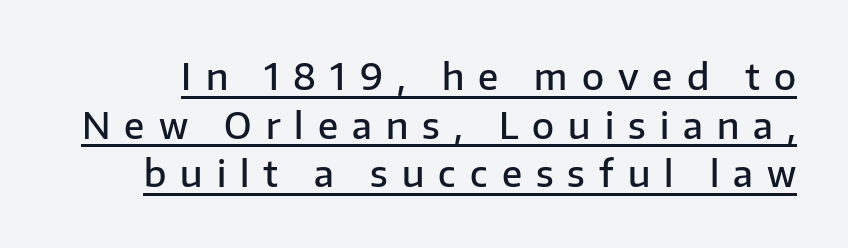
The image shows 36 px semibold sans-serif type, upright; set normal line spacing (1.35x), unusually wide letter spacing (+0.39 em), underlined; low stroke contrast and a medium x-height.
